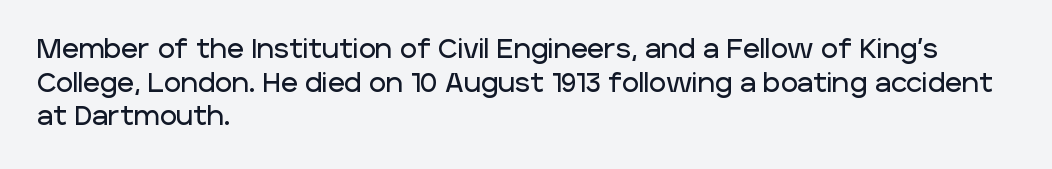
{"italic": "no", "underline": "no", "align": "left", "line_spacing": "normal", "line_spacing_ratio": 1.29, "letter_spacing": "normal", "letter_spacing_em": 0.0, "glyph_px": 26}
